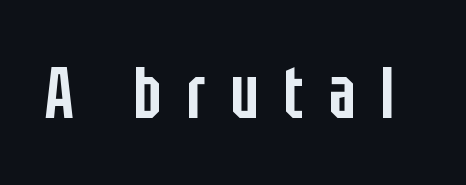
{"serif": "no", "italic": "no", "bold": "semi", "weight": "semibold", "width": "condensed", "stroke_contrast": "low", "x_height": "large", "monospaced": "no", "underline": "no", "letter_spacing": "wide", "letter_spacing_em": 0.34, "glyph_px": 73}
